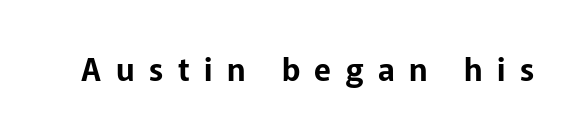
Q: Is the text italic (slanted)? A: No, it is upright.
Q: Is the typeface a serif or a sans-serif typeface? A: Sans-serif.
Q: Is the text underlined? A: No.
Q: Is the spacing between letters normal or unusually wide? A: Unusually wide.
Q: Width (condensed, normal, or wide)? A: Normal.
Q: Stroke contrast? A: Low.
Q: x-height? A: Medium.
Q: Monospaced? A: No.
